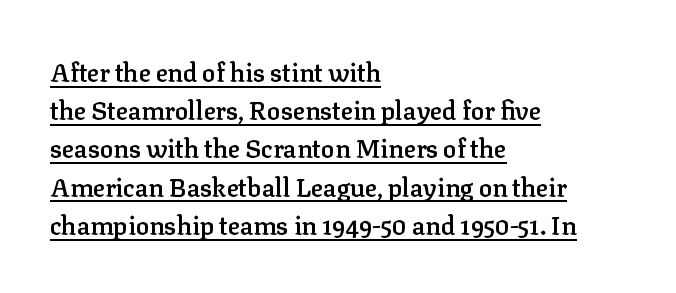
{"italic": "no", "bold": "semi", "underline": "yes", "align": "left", "line_spacing": "normal", "line_spacing_ratio": 1.53, "letter_spacing": "normal", "letter_spacing_em": 0.0, "glyph_px": 25}
